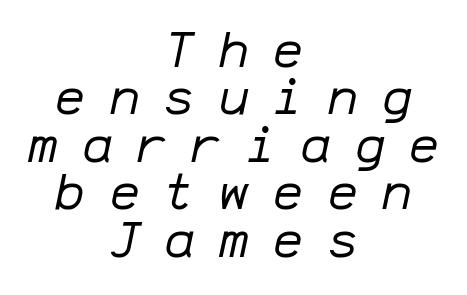
Q: Is the text bold? A: No.
Q: Is the text italic (slanted)? A: Yes, it leans right by about 12 degrees.
Q: Is the text underlined? A: No.
Q: How is the paragraph aligned? A: Centered.
Q: Is the spacing between letters normal or unusually wide? A: Unusually wide.
Q: Is the spacing between lines tight, normal or loose? A: Tight.
Q: Width (condensed, normal, or wide)? A: Normal.
Q: Stroke contrast? A: Low.
Q: x-height? A: Medium.
Q: Monospaced? A: Yes.
